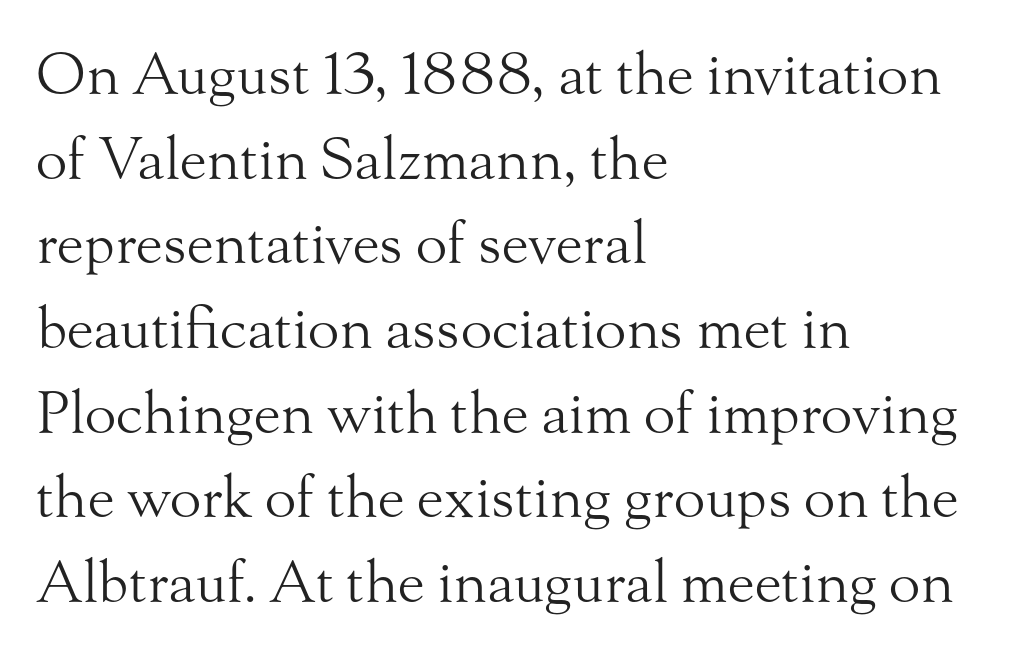
{"serif": "yes", "italic": "no", "bold": "no", "weight": "light", "width": "normal", "stroke_contrast": "medium", "x_height": "small", "monospaced": "no", "underline": "no", "align": "left", "line_spacing": "normal", "line_spacing_ratio": 1.46, "letter_spacing": "normal", "letter_spacing_em": 0.0, "glyph_px": 58}
